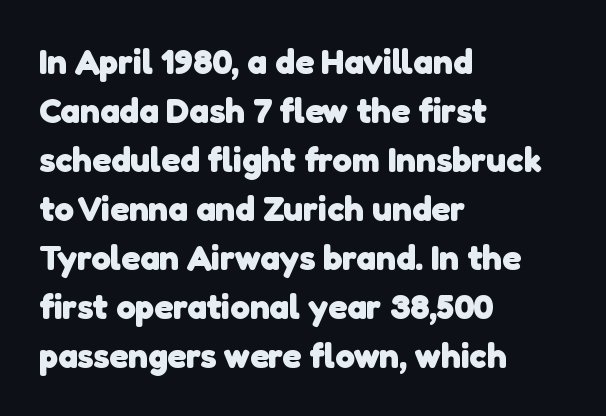
{"serif": "no", "bold": "yes", "weight": "heavy", "width": "normal", "stroke_contrast": "low", "x_height": "medium", "monospaced": "no", "underline": "no", "align": "left", "line_spacing": "normal", "line_spacing_ratio": 1.4, "letter_spacing": "normal", "letter_spacing_em": 0.0, "glyph_px": 35}
